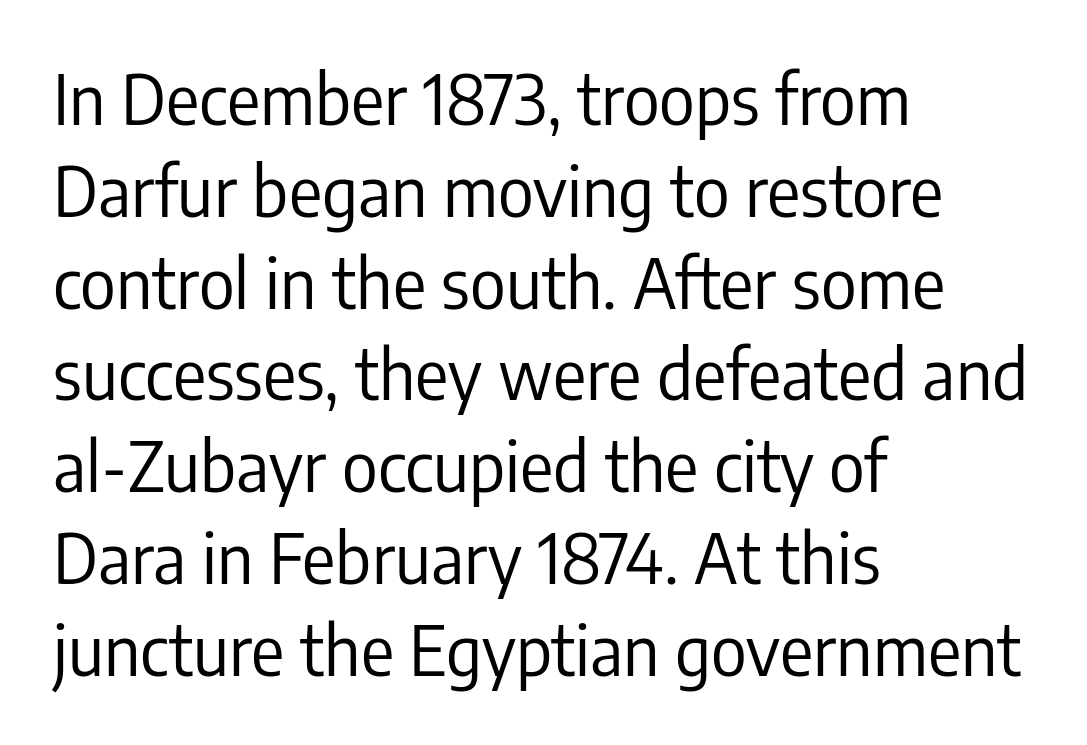
{"serif": "no", "italic": "no", "bold": "no", "weight": "regular", "width": "condensed", "stroke_contrast": "low", "x_height": "medium", "monospaced": "no", "underline": "no", "align": "left", "line_spacing": "normal", "line_spacing_ratio": 1.33, "letter_spacing": "normal", "letter_spacing_em": 0.0, "glyph_px": 69}
